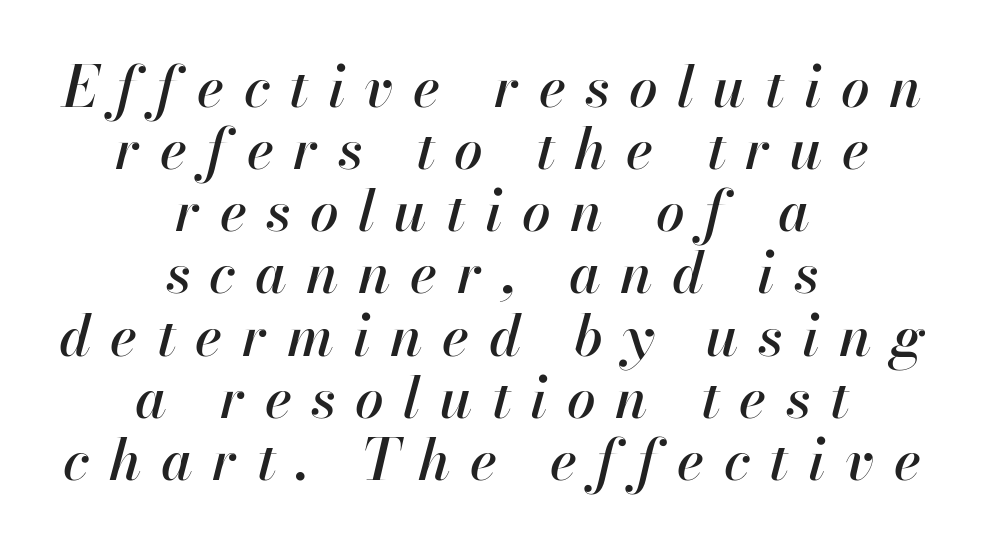
The letterforms stand isolated, each surrounded by extra space. A bare baseline throughout the passage. Notice how descenders almost collide with the ascenders below — that's tight leading. The face used here is proportionally spaced, like ordinary book or web type. This rendering uses center alignment, leaving both contours irregular but symmetric. Italic? Definitely — the glyphs are oblique.
